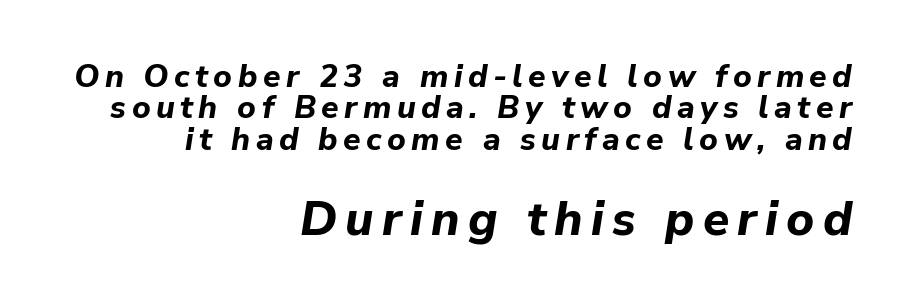
Q: Is the text bold? A: Yes.
Q: Is the text italic (slanted)? A: Yes, it leans right by about 9 degrees.
Q: Is the text underlined? A: No.
Q: How is the paragraph aligned? A: Right-aligned.
Q: Is the spacing between lines tight, normal or loose? A: Tight.
Q: Which block of text is set in a larger size, the first (top) or the second (bottom)? A: The second (bottom) one.
Q: Width (condensed, normal, or wide)? A: Normal.
Q: Stroke contrast? A: Low.
Q: x-height? A: Medium.
Q: Monospaced? A: No.
